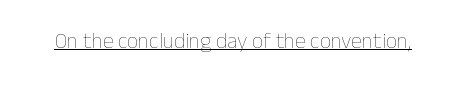
Q: Is the text bold? A: No.
Q: Is the text italic (slanted)? A: No, it is upright.
Q: Is the text underlined? A: Yes.
Q: Is the spacing between letters normal or unusually wide? A: Normal.
